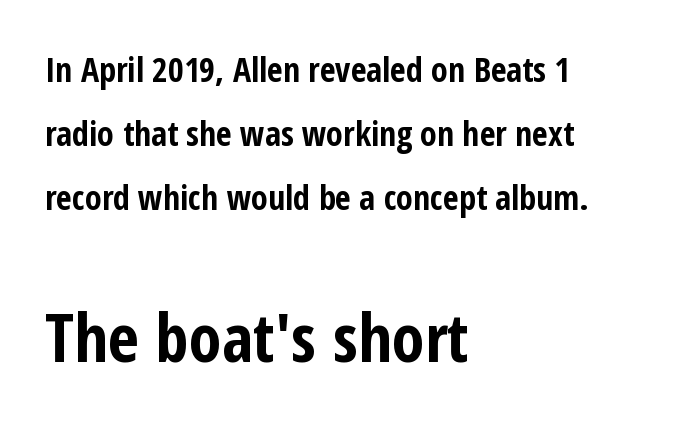
The image shows 67 px bold, condensed sans-serif type, upright; set left-aligned, line spacing 1.88x, normal letter spacing, not underlined; the second (bottom) block is 1.97x larger; low stroke contrast and a medium x-height.
